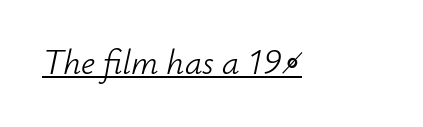
The image shows 35 px light type, italic (leaning right); set normal letter spacing, underlined; low stroke contrast and a small x-height.
